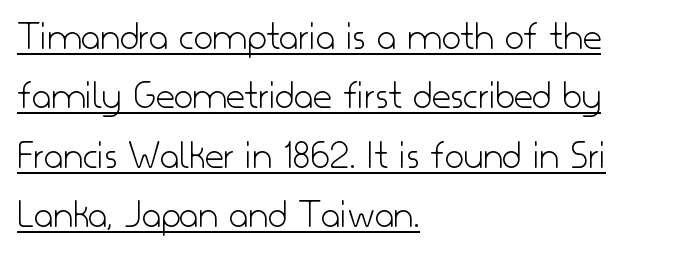
Q: Is the text bold? A: No.
Q: Is the text italic (slanted)? A: No, it is upright.
Q: Is the typeface a serif or a sans-serif typeface? A: Sans-serif.
Q: Is the text underlined? A: Yes.
Q: How is the paragraph aligned? A: Left-aligned.
Q: Is the spacing between letters normal or unusually wide? A: Normal.
Q: Is the spacing between lines tight, normal or loose? A: Normal.
Q: Width (condensed, normal, or wide)? A: Normal.
Q: Stroke contrast? A: Low.
Q: x-height? A: Small.
Q: Monospaced? A: No.
